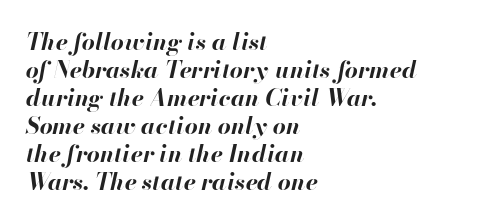
The rendering keeps characters at their native spacing. This sample is left-justified, so line endings fall wherever the words run out. Beneath every word, the page is bare. The text carries the slant typical of an italic or oblique font. Weight: bold.
